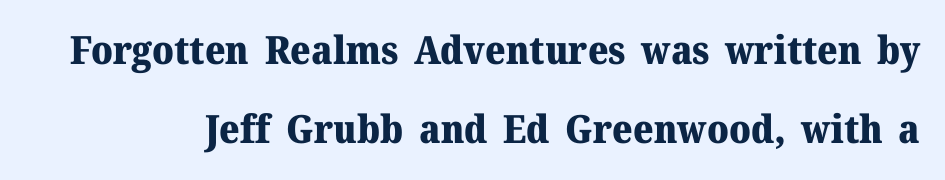
Successive baselines arrive slowly, with a big drop between each. Decoration check: the copy has no underline. Inter-character spacing is left at the font's built-in metrics. Type style note: has serifs. Think of a printed novel: that variable character pitch is what you see here. You can tell it's not italic because the verticals are truly vertical.
